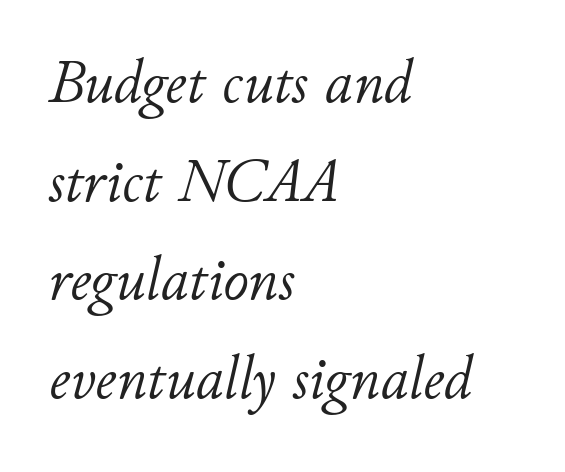
{"italic": "yes", "lean": "right", "slant_degrees": 11, "bold": "no", "weight": "light", "width": "normal", "stroke_contrast": "low", "x_height": "small", "monospaced": "no", "underline": "no", "align": "left", "line_spacing": "normal", "line_spacing_ratio": 1.59, "letter_spacing": "normal", "letter_spacing_em": 0.0, "glyph_px": 62}
